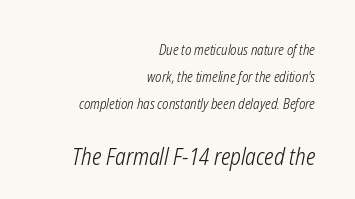
Q: Is the text bold? A: No.
Q: Is the text italic (slanted)? A: Yes, it leans right by about 12 degrees.
Q: Is the text underlined? A: No.
Q: How is the paragraph aligned? A: Right-aligned.
Q: Is the spacing between letters normal or unusually wide? A: Normal.
Q: Is the spacing between lines tight, normal or loose? A: Loose.
Q: Which block of text is set in a larger size, the first (top) or the second (bottom)? A: The second (bottom) one.
